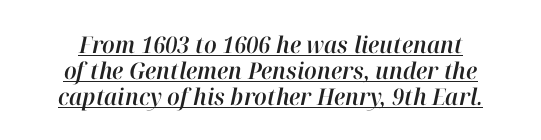
{"italic": "yes", "lean": "right", "slant_degrees": 12, "underline": "yes", "line_spacing": "tight", "line_spacing_ratio": 1.13, "letter_spacing": "normal", "letter_spacing_em": 0.0, "glyph_px": 23}
